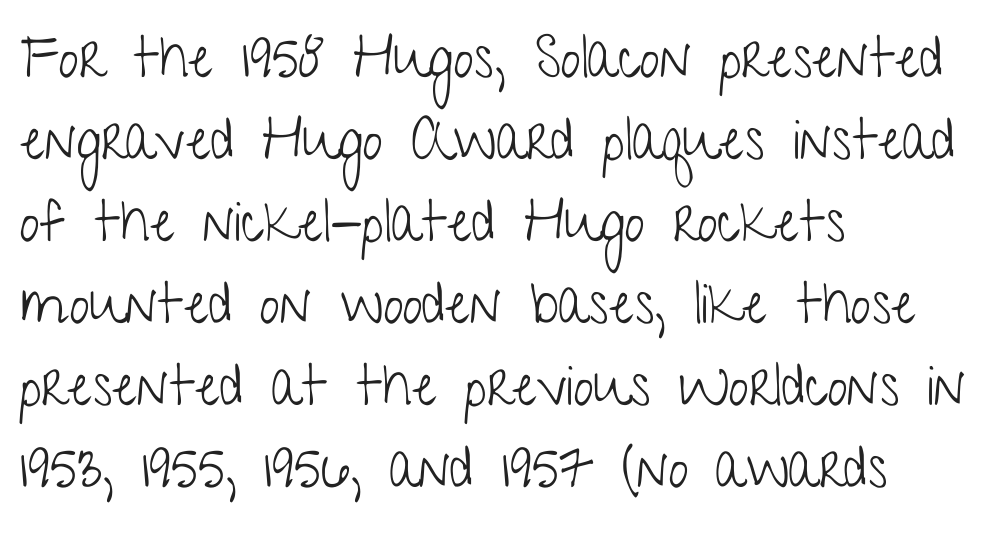
Q: Is the text bold? A: No.
Q: Is the text italic (slanted)? A: No, it is upright.
Q: Is the typeface a serif or a sans-serif typeface? A: Sans-serif.
Q: Is the text underlined? A: No.
Q: How is the paragraph aligned? A: Left-aligned.
Q: Is the spacing between letters normal or unusually wide? A: Normal.
Q: Is the spacing between lines tight, normal or loose? A: Normal.
Q: Width (condensed, normal, or wide)? A: Condensed.
Q: Stroke contrast? A: Low.
Q: x-height? A: Medium.
Q: Monospaced? A: No.
